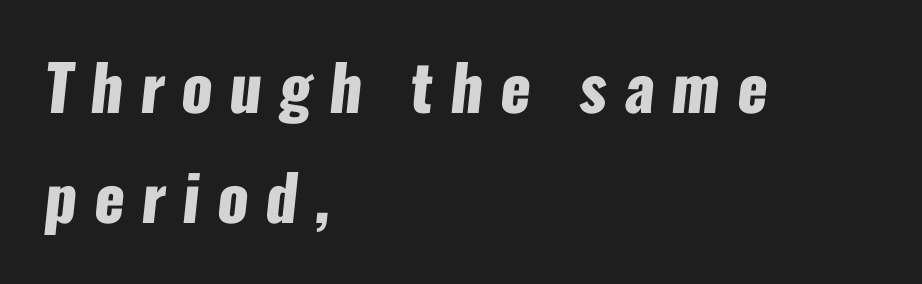
Q: Is the text bold? A: Yes.
Q: Is the typeface a serif or a sans-serif typeface? A: Sans-serif.
Q: Is the text underlined? A: No.
Q: How is the paragraph aligned? A: Left-aligned.
Q: Is the spacing between letters normal or unusually wide? A: Unusually wide.
Q: Width (condensed, normal, or wide)? A: Condensed.
Q: Stroke contrast? A: Low.
Q: x-height? A: Medium.
Q: Monospaced? A: No.
